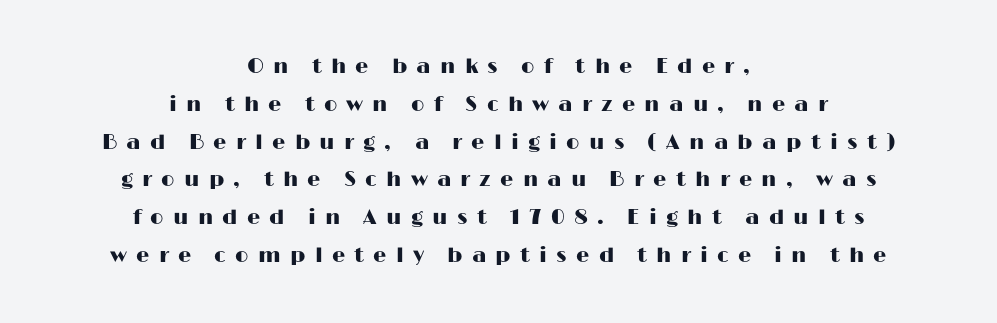
{"italic": "no", "underline": "no", "align": "center", "line_spacing_ratio": 1.8, "letter_spacing": "wide", "letter_spacing_em": 0.44, "glyph_px": 21}
